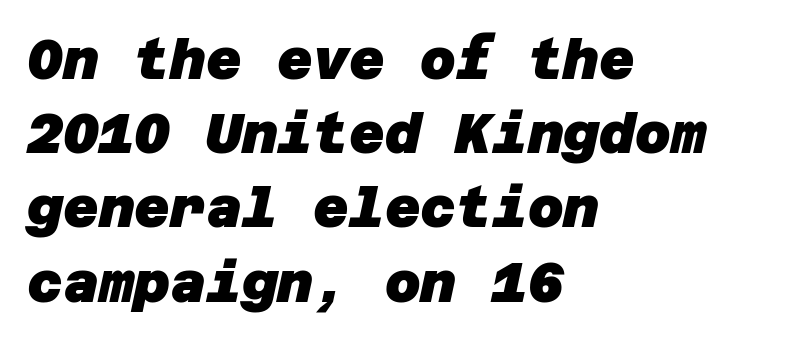
Glance below the letters and you will spot only blank space. The face used here has the dense, thick strokes of a bold. Evenly set lines give the paragraph a standard silhouette. The rendering anchors every line to the left-hand side. Is this a sans? Yes — the strokes have no serifs.
